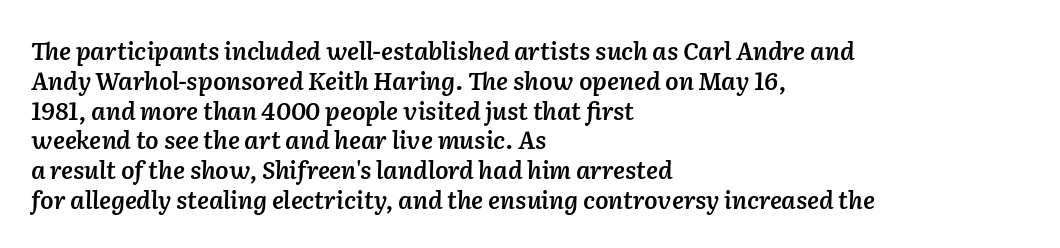
{"italic": "yes", "lean": "right", "slant_degrees": 2, "bold": "semi", "underline": "no", "align": "left", "line_spacing_ratio": 1.24, "letter_spacing": "normal", "letter_spacing_em": 0.0, "glyph_px": 24}
